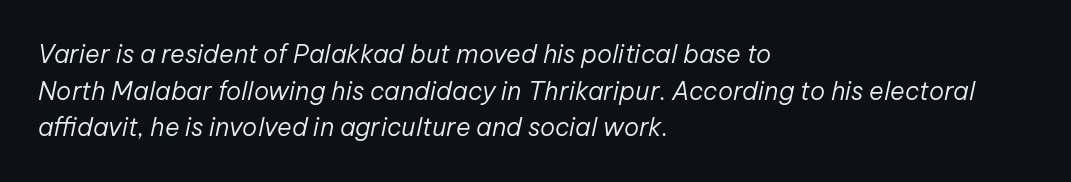
The image shows 25 px text type, italic (leaning right); set left-aligned, normal line spacing (1.47x), normal letter spacing, not underlined.
